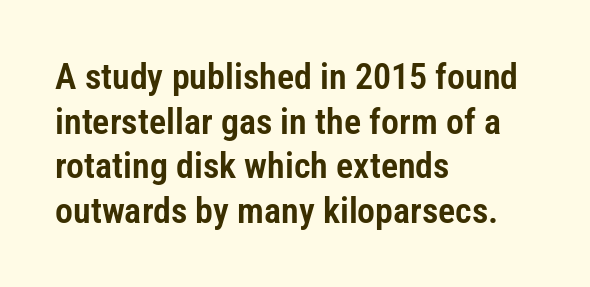
Q: Is the text italic (slanted)? A: No, it is upright.
Q: Is the typeface a serif or a sans-serif typeface? A: Sans-serif.
Q: Is the text underlined? A: No.
Q: How is the paragraph aligned? A: Left-aligned.
Q: Is the spacing between letters normal or unusually wide? A: Normal.
Q: Width (condensed, normal, or wide)? A: Condensed.
Q: Stroke contrast? A: Low.
Q: x-height? A: Medium.
Q: Monospaced? A: No.
